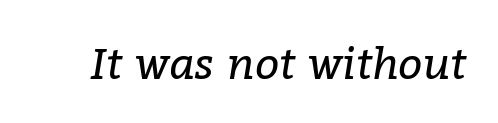
Weight: regular or lighter. A bare baseline throughout the passage. When letters slant like this, we call the style italic. What kind of face is this? One with serifs. The rendering keeps characters at their native spacing. The rendering uses natural spacing where letterforms have individual widths.
